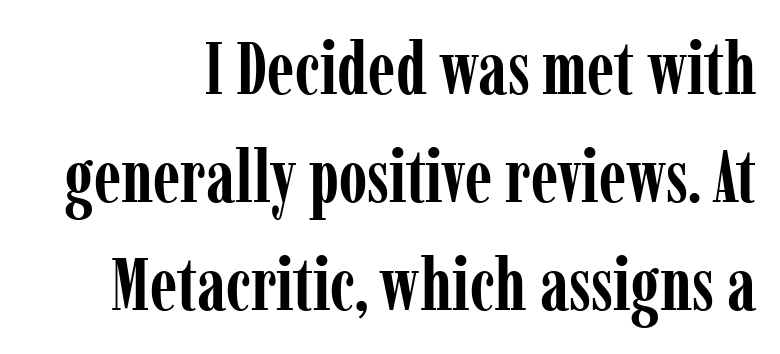
The image shows 73 px semibold, condensed serif type, upright; set normal line spacing (1.48x), normal letter spacing, not underlined; low stroke contrast and a medium x-height.
